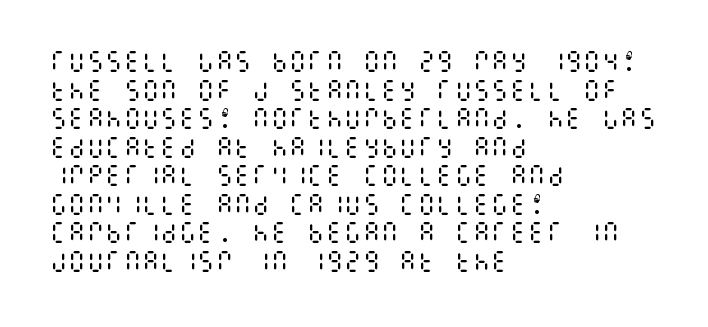
Q: Is the text bold? A: No.
Q: Is the text italic (slanted)? A: No, it is upright.
Q: Is the text underlined? A: No.
Q: How is the paragraph aligned? A: Left-aligned.
Q: Is the spacing between letters normal or unusually wide? A: Normal.
